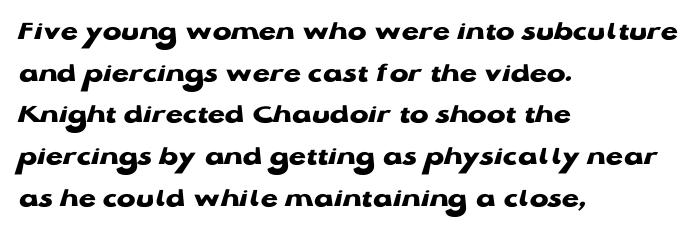
{"serif": "no", "italic": "no", "bold": "yes", "weight": "heavy", "width": "wide", "stroke_contrast": "low", "x_height": "medium", "monospaced": "no", "underline": "no", "align": "left", "line_spacing": "normal", "line_spacing_ratio": 1.49, "letter_spacing": "normal", "letter_spacing_em": 0.0, "glyph_px": 28}
